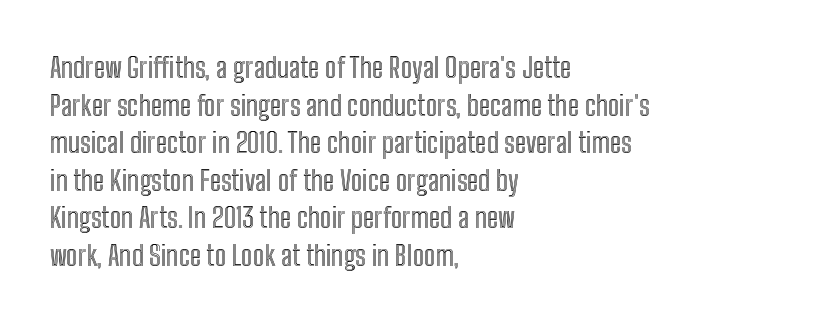
Which margin do the lines hug? The left one — the right edge is uneven. There is no visible air inserted between adjacent glyphs. Words float on clear page, feet unadorned. Here the designer chose a conventional face with non-uniform glyph widths. The passage shown stacks its lines at a standard gap.
